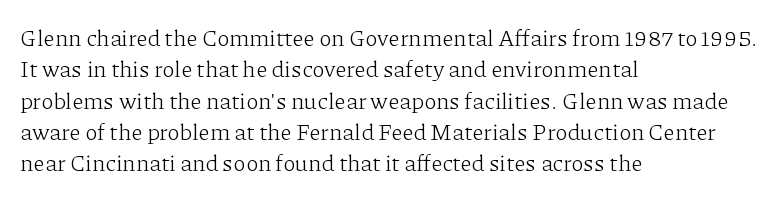
{"italic": "no", "bold": "no", "underline": "no", "align": "left", "line_spacing": "normal", "line_spacing_ratio": 1.36, "letter_spacing": "normal", "letter_spacing_em": 0.0, "glyph_px": 23}
